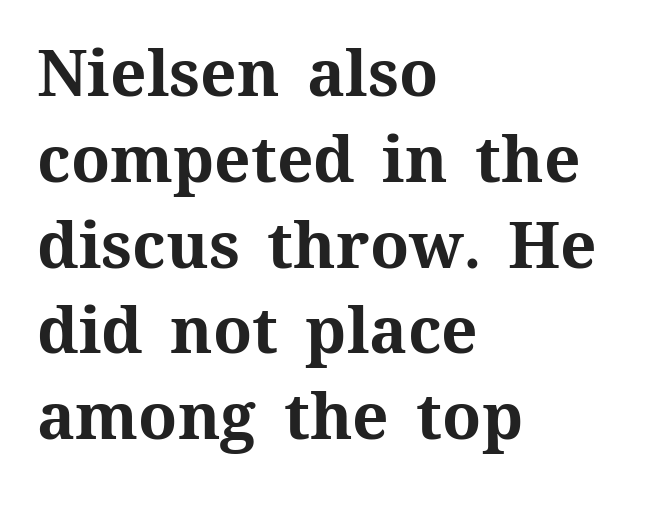
Q: Is the text bold? A: Yes.
Q: Is the text italic (slanted)? A: No, it is upright.
Q: Is the text underlined? A: No.
Q: How is the paragraph aligned? A: Left-aligned.
Q: Is the spacing between letters normal or unusually wide? A: Normal.
Q: Is the spacing between lines tight, normal or loose? A: Normal.
Q: Width (condensed, normal, or wide)? A: Normal.
Q: Stroke contrast? A: Medium.
Q: x-height? A: Medium.
Q: Monospaced? A: No.
